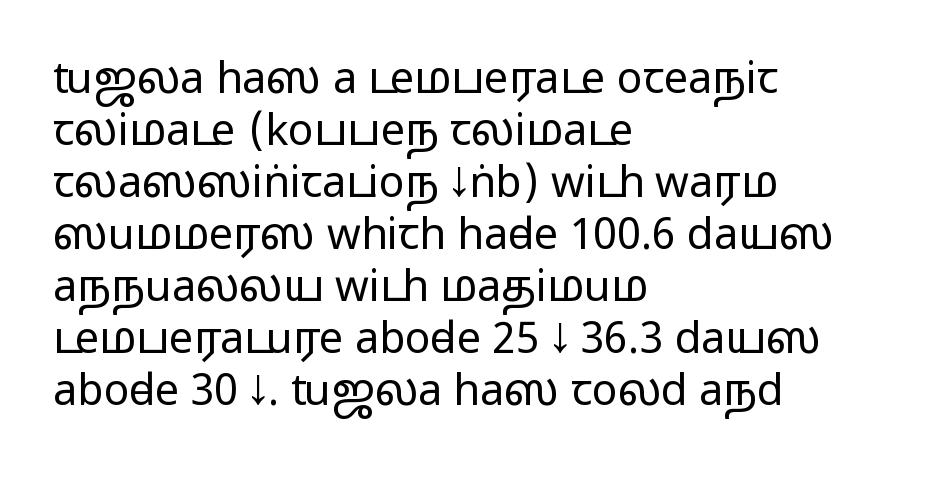
{"serif": "no", "italic": "no", "width": "wide", "stroke_contrast": "medium", "monospaced": "no", "underline": "no", "align": "left", "line_spacing_ratio": 1.21, "letter_spacing": "normal", "letter_spacing_em": 0.0, "glyph_px": 43}
